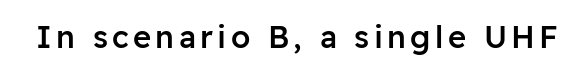
Font category for this specimen: sans-serif. As a designer I'd log this as weight 600, semibold. The strip under each line holds only bare page. These lines were composed using upright roman letters. Think of a printed novel: that variable character pitch is what you see here.
